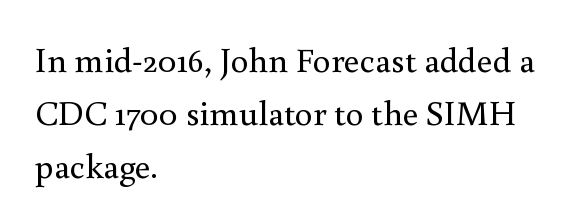
{"serif": "yes", "italic": "no", "bold": "no", "weight": "regular", "width": "normal", "stroke_contrast": "medium", "x_height": "small", "monospaced": "no", "underline": "no", "align": "left", "line_spacing": "normal", "line_spacing_ratio": 1.52, "letter_spacing": "normal", "letter_spacing_em": 0.0, "glyph_px": 35}
